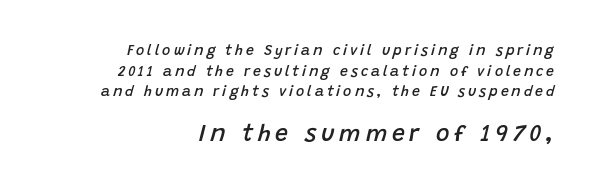
{"italic": "yes", "lean": "right", "slant_degrees": 15, "bold": "semi", "underline": "no", "align": "right", "line_spacing": "normal", "line_spacing_ratio": 1.47, "letter_spacing": "wide", "letter_spacing_em": 0.21, "larger_block": "second", "size_ratio": 1.64, "glyph_px": 23}
